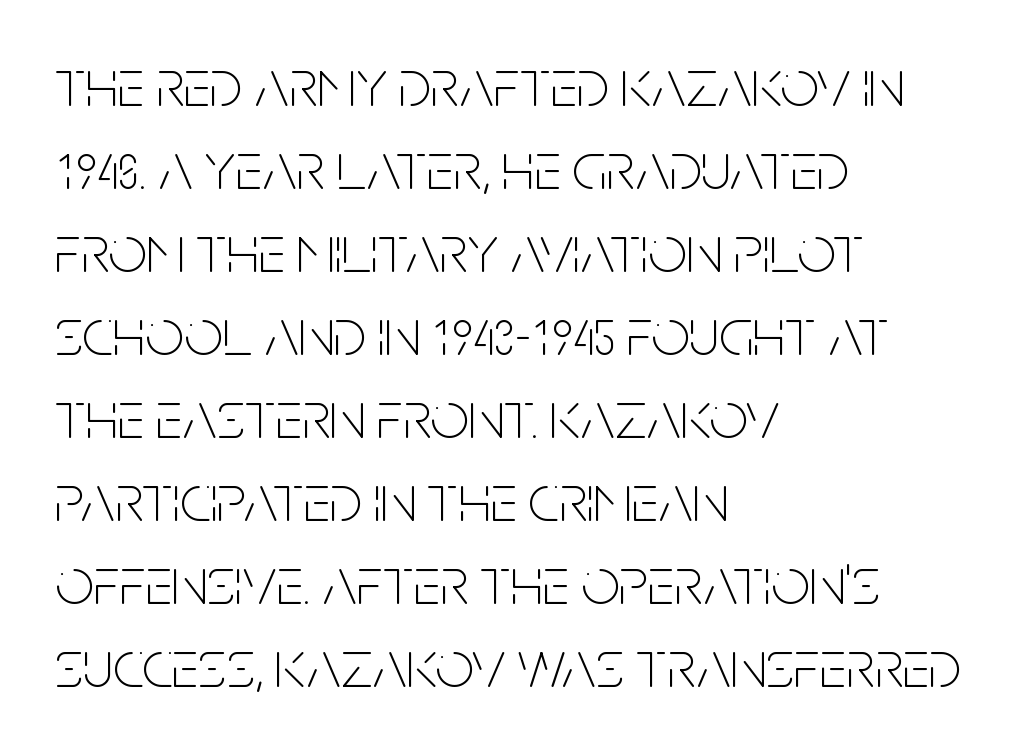
The image shows 68 px thin, condensed sans-serif type, upright; set left-aligned, line spacing 1.22x, normal letter spacing, not underlined; low stroke contrast and a large x-height.
